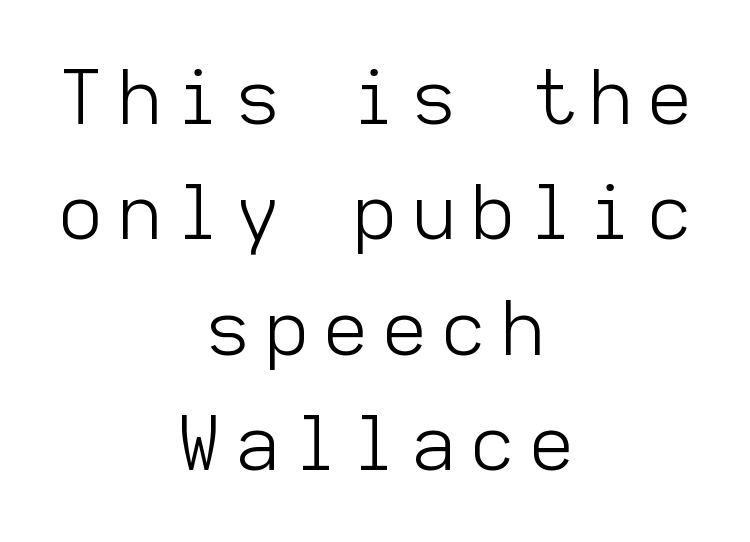
{"serif": "no", "italic": "no", "bold": "no", "weight": "light", "width": "normal", "stroke_contrast": "low", "x_height": "medium", "monospaced": "yes", "underline": "no", "align": "center", "line_spacing": "normal", "line_spacing_ratio": 1.54, "letter_spacing": "wide", "letter_spacing_em": 0.21, "glyph_px": 75}
